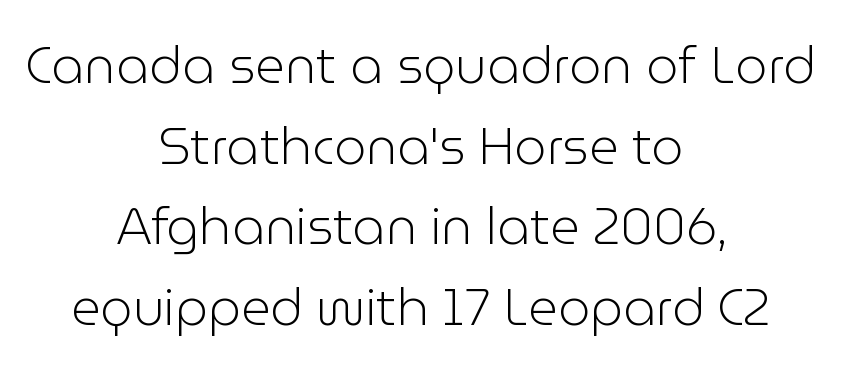
Q: Is the text bold? A: No.
Q: Is the text italic (slanted)? A: No, it is upright.
Q: Is the typeface a serif or a sans-serif typeface? A: Sans-serif.
Q: Is the text underlined? A: No.
Q: How is the paragraph aligned? A: Centered.
Q: Is the spacing between letters normal or unusually wide? A: Normal.
Q: Is the spacing between lines tight, normal or loose? A: Normal.
Q: Width (condensed, normal, or wide)? A: Normal.
Q: Stroke contrast? A: Low.
Q: x-height? A: Medium.
Q: Monospaced? A: No.
